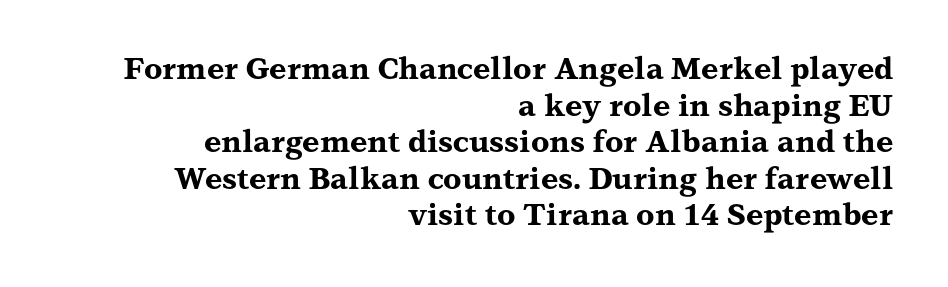
{"serif": "yes", "italic": "no", "bold": "yes", "weight": "bold", "width": "wide", "stroke_contrast": "medium", "x_height": "medium", "monospaced": "no", "underline": "no", "align": "right", "line_spacing_ratio": 1.22, "letter_spacing": "normal", "letter_spacing_em": 0.0, "glyph_px": 30}
